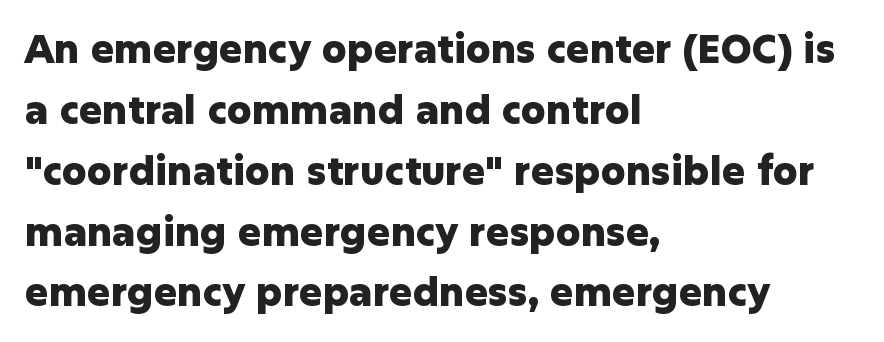
Each glyph is drawn with heavy, bold strokes. Think of a printed novel: that variable character pitch is what you see here. Compared with typical paragraphs, the rows here are spaced about the same. Letters rest on an invisible, unmarked baseline.
